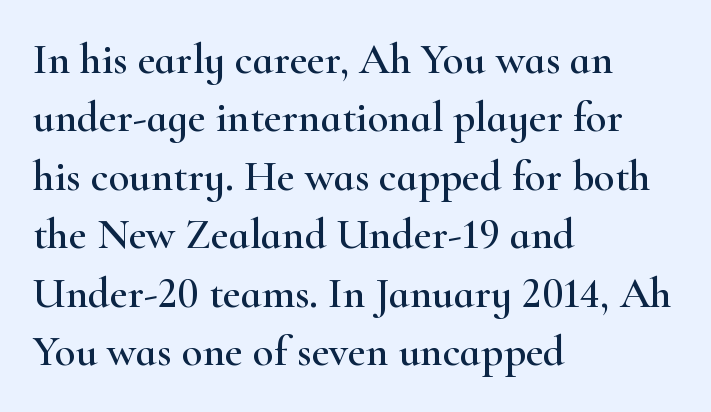
{"serif": "yes", "italic": "no", "width": "wide", "stroke_contrast": "high", "x_height": "small", "monospaced": "no", "underline": "no", "align": "left", "line_spacing": "normal", "line_spacing_ratio": 1.36, "letter_spacing": "normal", "letter_spacing_em": 0.0, "glyph_px": 43}
